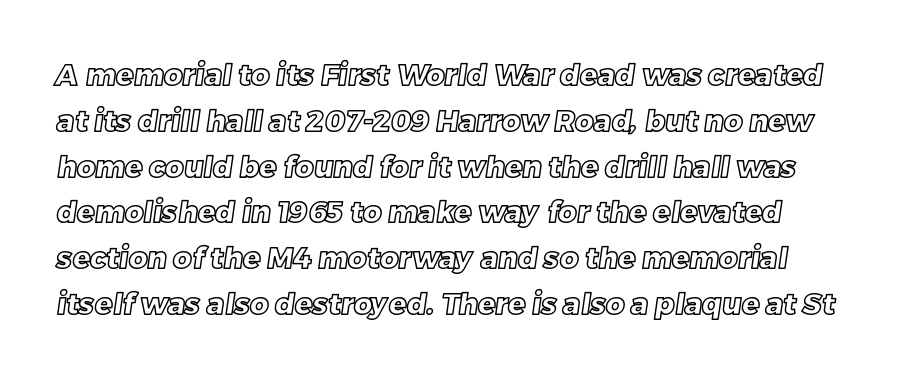
{"width": "normal", "x_height": "large", "monospaced": "no", "underline": "no", "line_spacing": "normal", "line_spacing_ratio": 1.58, "letter_spacing": "normal", "letter_spacing_em": 0.0, "glyph_px": 29}
